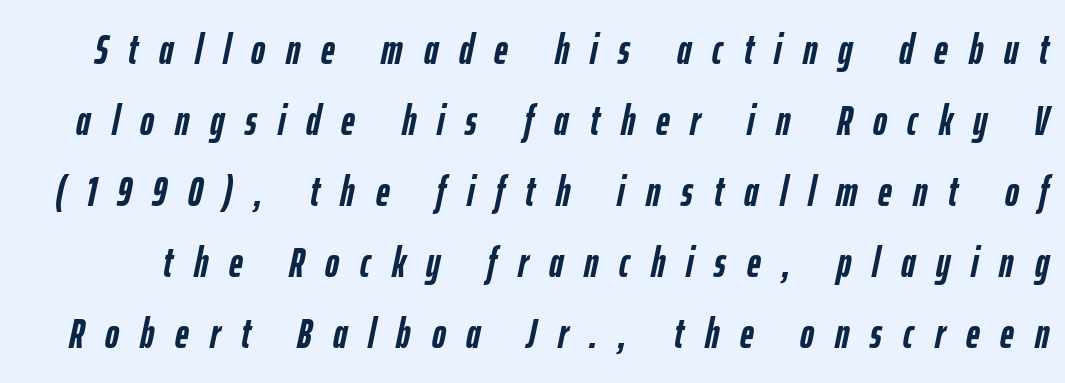
The image shows 42 px semibold, condensed type, italic (leaning right); set normal line spacing (1.69x), unusually wide letter spacing (+0.5 em), not underlined; low stroke contrast and a medium x-height.
